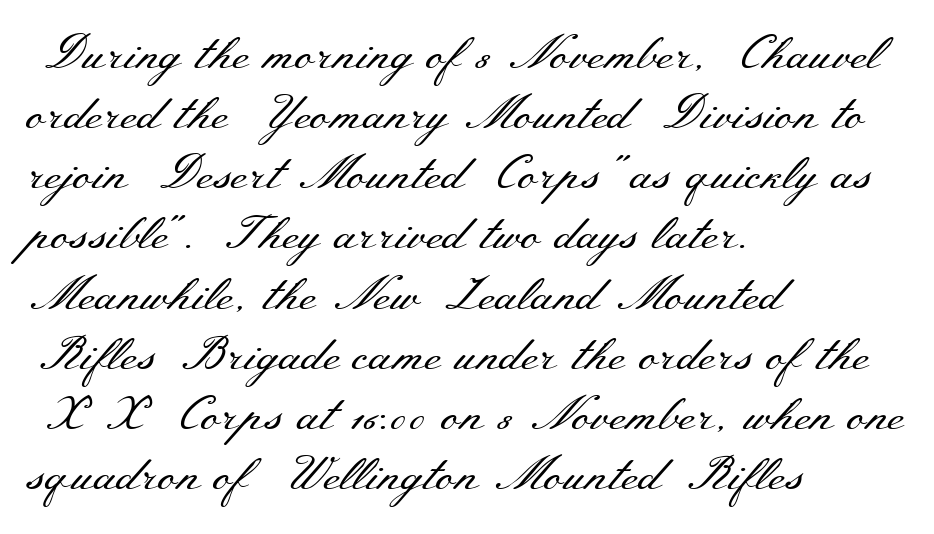
This block has exactly the height ordinary leading produces. Anything drawn beneath the words? Only blank space. The rendering shows small feet on the letterforms — a serif design. Letter spacing: default. Each stroke keeps to a modest, everyday thickness or less. Line starts are locked; line ends wander.
